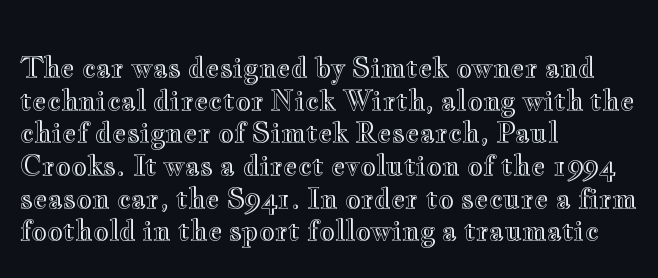
Words float on clear page, feet unadorned. Words appear dense and cohesive because spacing is normal. The lettering holds an erect, upright posture throughout. If you drew a ruler down the left edge, every line would touch it.
